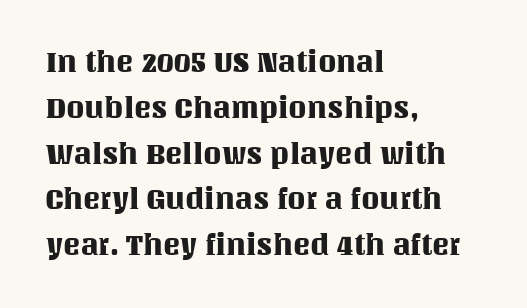
The image shows 29 px text type, upright; set left-aligned, normal line spacing (1.58x), normal letter spacing, not underlined; medium stroke contrast and a large x-height.
